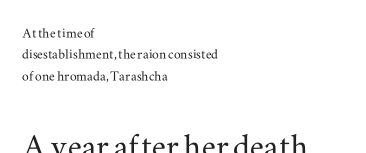
The lettering holds an erect, upright posture throughout. Here the glyphs are tracked normally, forming tight word shapes. Horizontal alignment here is leftward, the default for most running prose. Serif or sans? Serif — the stroke terminals have little feet. Spacing verdict: proportional, widths tailored to each character.
